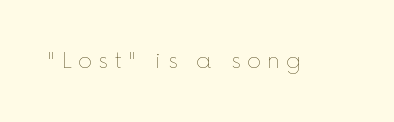
Short note: letters widely spaced. Does the lettering tilt? It doesn't — this is upright. The words here are not underlined. Weight: not bold — regular or lighter.
